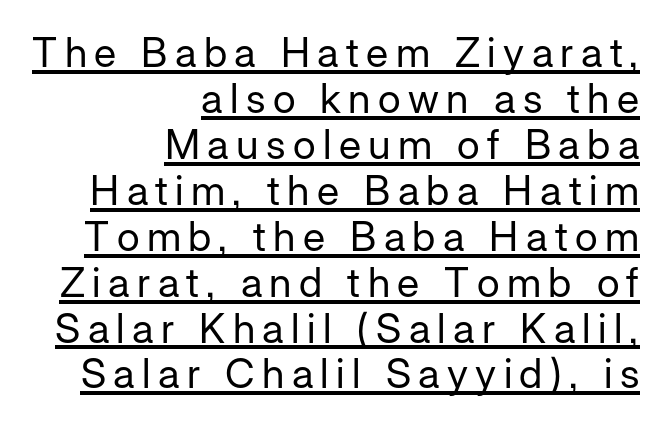
{"serif": "no", "italic": "no", "bold": "no", "weight": "regular", "width": "normal", "stroke_contrast": "low", "x_height": "medium", "monospaced": "no", "underline": "yes", "align": "right", "line_spacing": "tight", "line_spacing_ratio": 1.12, "glyph_px": 41}
